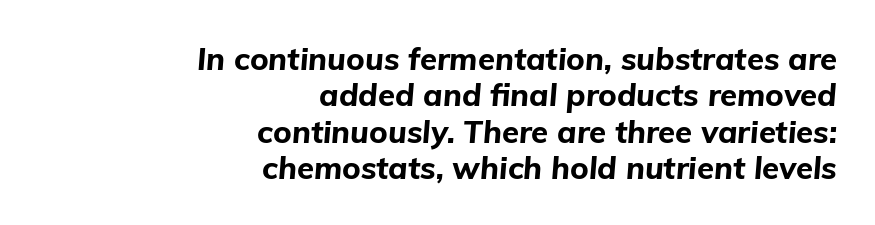
The sample has been set heavy, in full bold. The type is set solid horizontally, with unmodified tracking. The specimen omits any rule beneath the text block's lines. The specimen reads as italic at a glance. The rag falls on the left side of this text block. The face used here is proportionally spaced, like ordinary book or web type.
